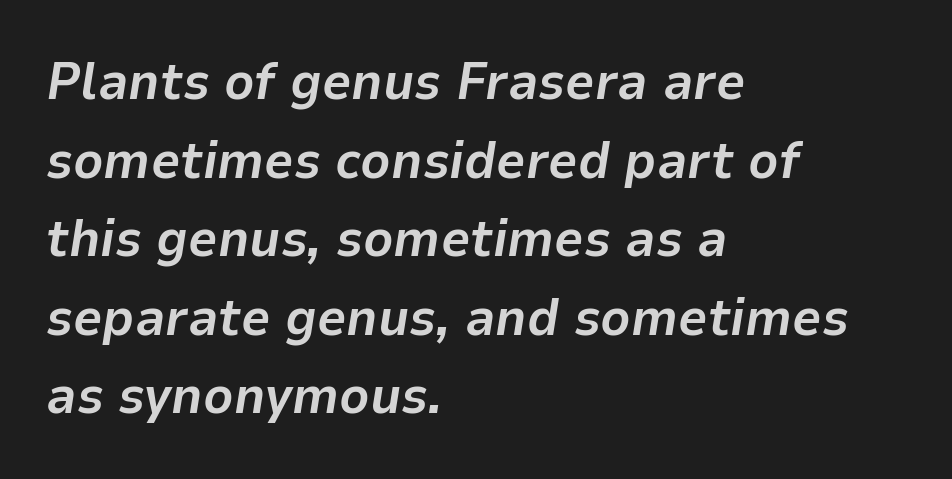
Q: Is the text bold? A: Yes.
Q: Is the text italic (slanted)? A: Yes, it leans right by about 9 degrees.
Q: Is the text underlined? A: No.
Q: How is the paragraph aligned? A: Left-aligned.
Q: Is the spacing between letters normal or unusually wide? A: Normal.
Q: Is the spacing between lines tight, normal or loose? A: Normal.
Q: Width (condensed, normal, or wide)? A: Normal.
Q: Stroke contrast? A: Low.
Q: x-height? A: Medium.
Q: Monospaced? A: No.
